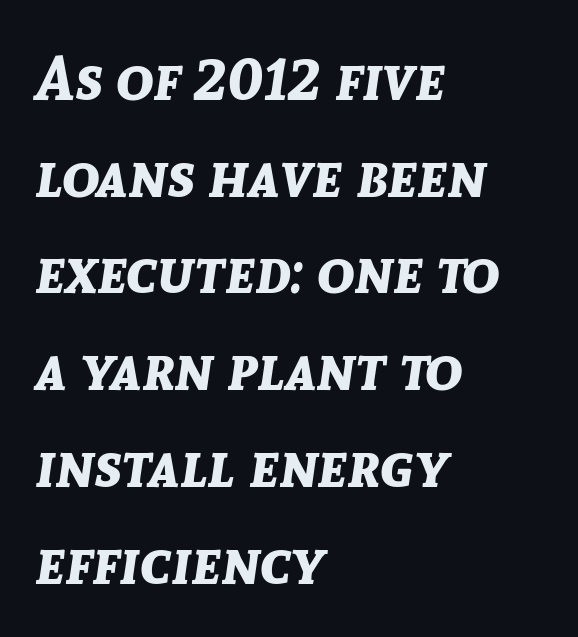
{"italic": "yes", "lean": "right", "slant_degrees": 8, "bold": "yes", "weight": "bold", "width": "normal", "stroke_contrast": "low", "x_height": "medium", "monospaced": "no", "underline": "no", "align": "left", "line_spacing": "normal", "line_spacing_ratio": 1.56, "letter_spacing": "normal", "letter_spacing_em": 0.0, "glyph_px": 62}
